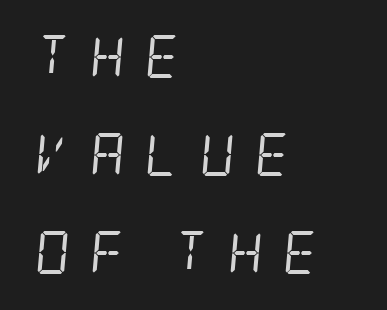
Line beginnings align vertically; line endings do not. Line spacing here is loose. The letterforms stand isolated, each surrounded by extra space. A typesetter would mark this as italic. Yep, those are serifs on the letters.
